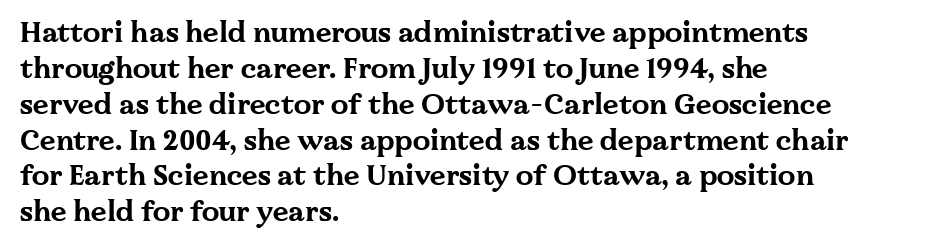
Q: Is the text bold? A: Yes.
Q: Is the text italic (slanted)? A: No, it is upright.
Q: Is the typeface a serif or a sans-serif typeface? A: Serif.
Q: Is the text underlined? A: No.
Q: How is the paragraph aligned? A: Left-aligned.
Q: Is the spacing between letters normal or unusually wide? A: Normal.
Q: Is the spacing between lines tight, normal or loose? A: Normal.
Q: Width (condensed, normal, or wide)? A: Wide.
Q: Stroke contrast? A: Medium.
Q: x-height? A: Medium.
Q: Monospaced? A: No.
